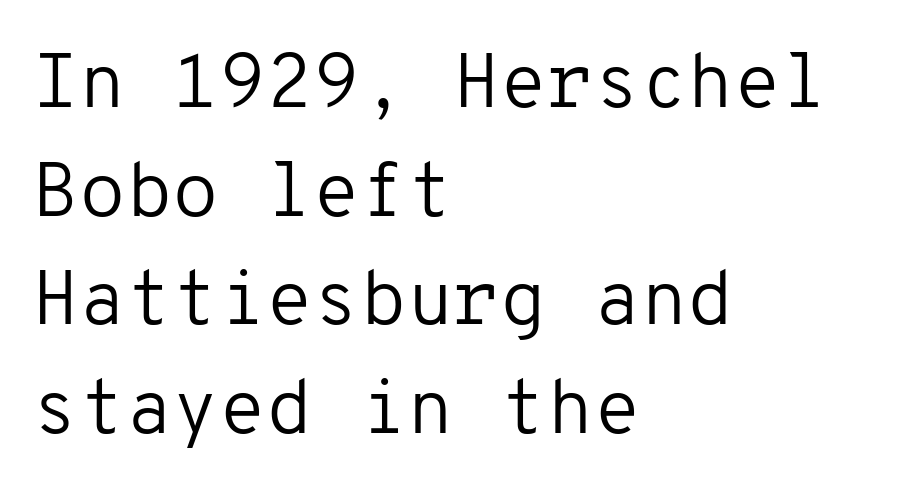
Q: Is the text bold? A: No.
Q: Is the text italic (slanted)? A: No, it is upright.
Q: Is the typeface a serif or a sans-serif typeface? A: Sans-serif.
Q: Is the text underlined? A: No.
Q: How is the paragraph aligned? A: Left-aligned.
Q: Is the spacing between letters normal or unusually wide? A: Normal.
Q: Is the spacing between lines tight, normal or loose? A: Normal.
Q: Width (condensed, normal, or wide)? A: Normal.
Q: Stroke contrast? A: Low.
Q: x-height? A: Medium.
Q: Monospaced? A: Yes.
